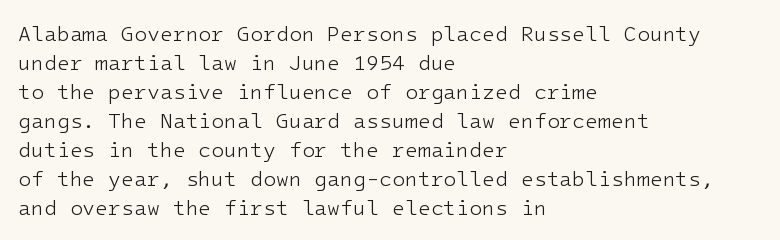
{"italic": "no", "bold": "no", "underline": "no", "align": "left", "line_spacing": "normal", "line_spacing_ratio": 1.38, "letter_spacing": "normal", "letter_spacing_em": 0.0, "glyph_px": 21}
